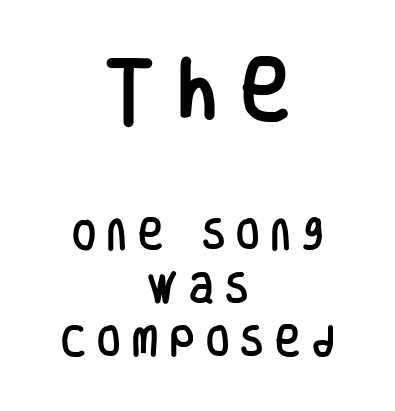
Q: Is the text italic (slanted)? A: No, it is upright.
Q: Is the typeface a serif or a sans-serif typeface? A: Sans-serif.
Q: Is the text underlined? A: No.
Q: How is the paragraph aligned? A: Centered.
Q: Is the spacing between letters normal or unusually wide? A: Unusually wide.
Q: Is the spacing between lines tight, normal or loose? A: Normal.
Q: Which block of text is set in a larger size, the first (top) or the second (bottom)? A: The first (top) one.
Q: Width (condensed, normal, or wide)? A: Condensed.
Q: Stroke contrast? A: Low.
Q: x-height? A: Large.
Q: Monospaced? A: No.
